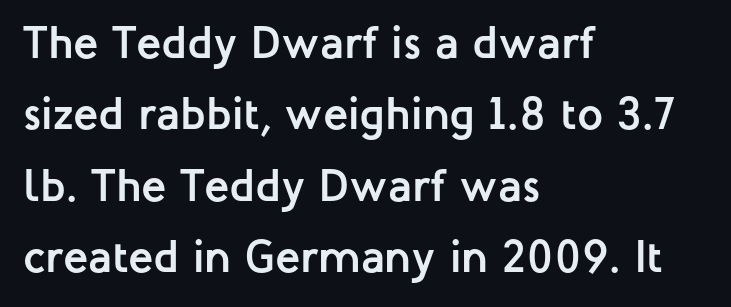
Posture: straight, roman, zero tilt. Weight check: bold — yes, fully. Typeset ragged right — the left edge is the straight one. Inter-character spacing is left at the font's built-in metrics.
